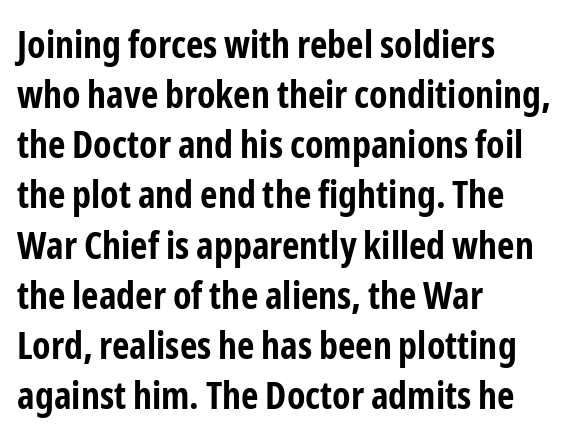
The image shows 38 px bold, condensed sans-serif type, upright; set left-aligned, normal line spacing (1.32x), normal letter spacing, not underlined; low stroke contrast and a medium x-height.
